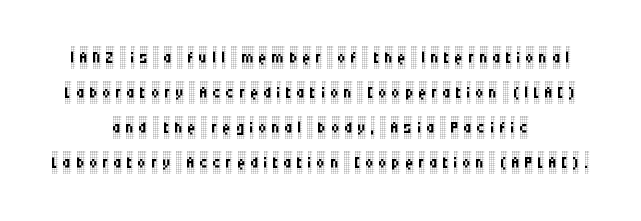
{"italic": "no", "bold": "no", "underline": "no", "align": "center", "line_spacing": "normal", "line_spacing_ratio": 1.52, "letter_spacing": "wide", "letter_spacing_em": 0.21, "glyph_px": 23}
